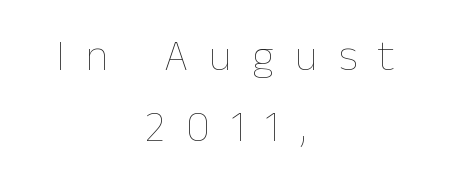
{"italic": "no", "bold": "no", "weight": "thin", "width": "normal", "stroke_contrast": "low", "x_height": "medium", "monospaced": "no", "underline": "no", "align": "center", "line_spacing": "normal", "line_spacing_ratio": 1.61, "letter_spacing": "wide", "letter_spacing_em": 0.48, "glyph_px": 44}
